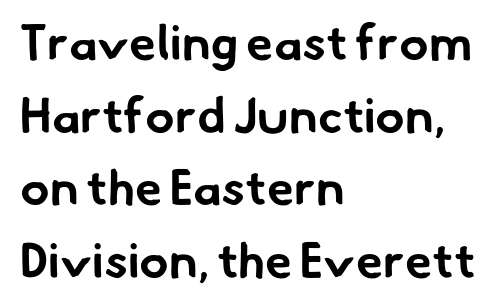
Q: Is the text bold? A: Yes.
Q: Is the typeface a serif or a sans-serif typeface? A: Sans-serif.
Q: Is the text underlined? A: No.
Q: How is the paragraph aligned? A: Left-aligned.
Q: Is the spacing between letters normal or unusually wide? A: Normal.
Q: Is the spacing between lines tight, normal or loose? A: Normal.
Q: Width (condensed, normal, or wide)? A: Normal.
Q: Stroke contrast? A: Low.
Q: x-height? A: Small.
Q: Monospaced? A: No.
